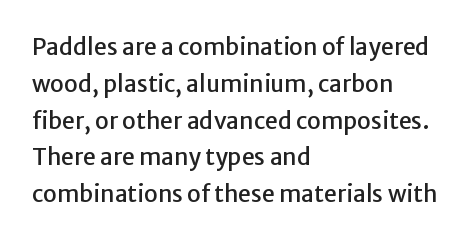
Q: Is the text italic (slanted)? A: No, it is upright.
Q: Is the text underlined? A: No.
Q: How is the paragraph aligned? A: Left-aligned.
Q: Is the spacing between letters normal or unusually wide? A: Normal.
Q: Is the spacing between lines tight, normal or loose? A: Normal.
